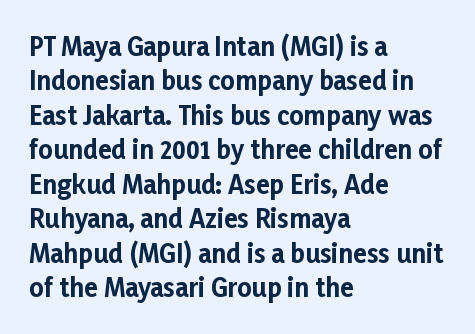
Plain, unruled lines of type. Italic: no, the glyphs are upright roman. The face used here has the dense, thick strokes of a bold. Compared with typical paragraphs, the rows here are spaced about the same. The paragraph has a hard left edge and a soft right edge. Here the glyphs are tracked normally, forming tight word shapes.
